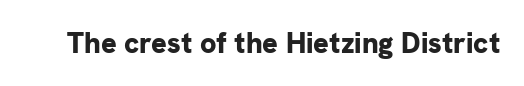
{"serif": "no", "italic": "no", "bold": "yes", "weight": "bold", "width": "normal", "stroke_contrast": "low", "x_height": "medium", "monospaced": "no", "underline": "no", "letter_spacing": "normal", "letter_spacing_em": 0.0, "glyph_px": 29}
